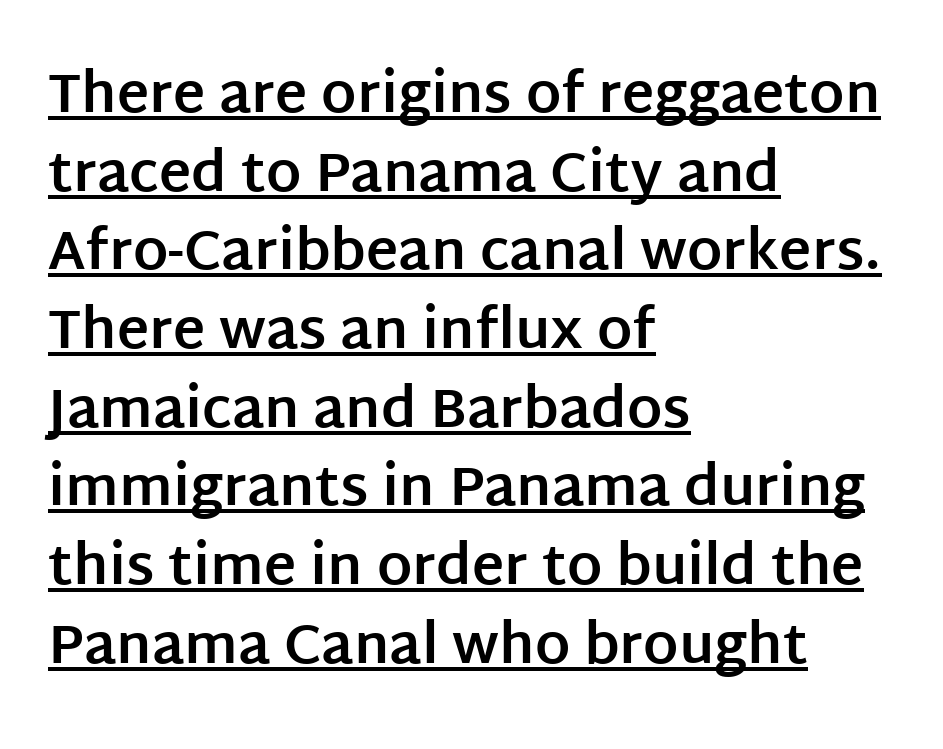
Q: Is the text bold? A: Yes.
Q: Is the text italic (slanted)? A: No, it is upright.
Q: Is the typeface a serif or a sans-serif typeface? A: Sans-serif.
Q: Is the text underlined? A: Yes.
Q: How is the paragraph aligned? A: Left-aligned.
Q: Is the spacing between letters normal or unusually wide? A: Normal.
Q: Is the spacing between lines tight, normal or loose? A: Normal.
Q: Width (condensed, normal, or wide)? A: Normal.
Q: Stroke contrast? A: Low.
Q: x-height? A: Large.
Q: Monospaced? A: No.
